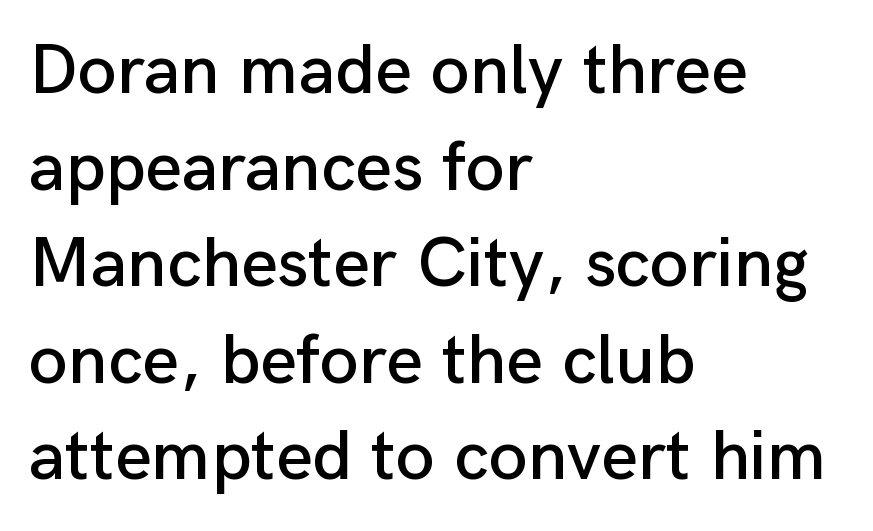
{"serif": "no", "italic": "no", "width": "normal", "stroke_contrast": "low", "x_height": "medium", "monospaced": "no", "underline": "no", "align": "left", "line_spacing": "normal", "line_spacing_ratio": 1.36, "letter_spacing": "normal", "letter_spacing_em": 0.0, "glyph_px": 71}
